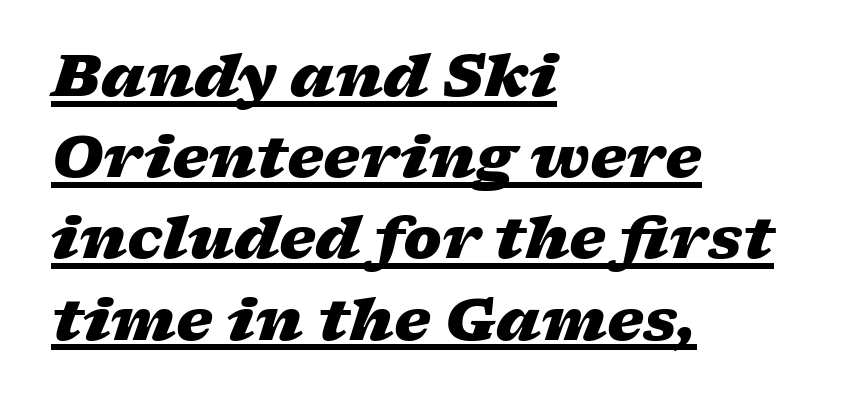
The image shows 58 px heavy, wide type, italic (leaning right); set left-aligned, normal line spacing (1.4x), normal letter spacing, underlined; low stroke contrast and a medium x-height.
